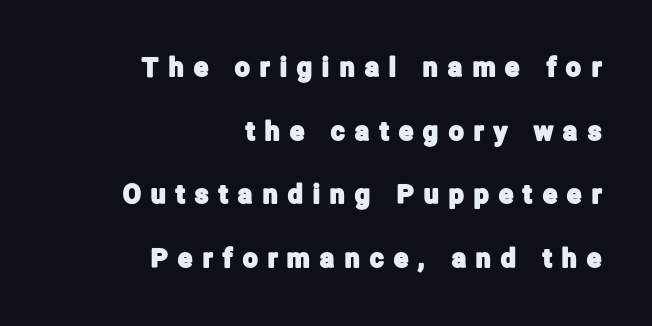
What stands out about the letter spacing? Its width — letters are far apart. Horizontal alignment here is rightward, an uncommon choice for prose. A clean baseline with only descenders dipping below it. Loosely led — the rows are spread out. Unlike italic type, these characters show no tilt at all.
